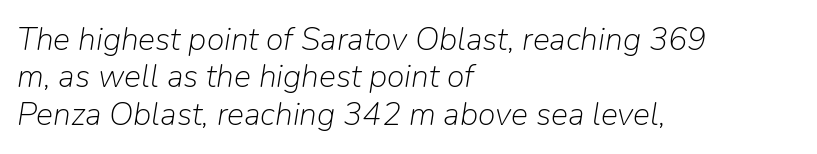
The image shows 32 px light type, italic (leaning right); set left-aligned, line spacing 1.17x, normal letter spacing, not underlined; low stroke contrast and a medium x-height.
